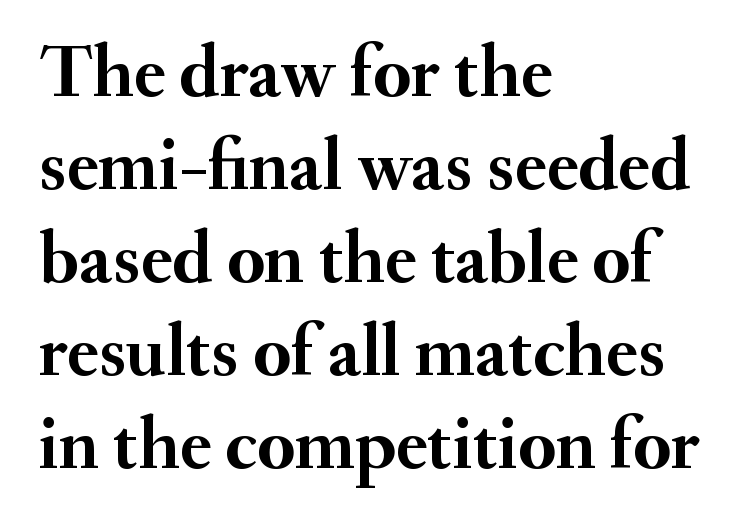
Q: Is the text bold? A: Yes.
Q: Is the text italic (slanted)? A: No, it is upright.
Q: Is the typeface a serif or a sans-serif typeface? A: Serif.
Q: Is the text underlined? A: No.
Q: How is the paragraph aligned? A: Left-aligned.
Q: Is the spacing between letters normal or unusually wide? A: Normal.
Q: Width (condensed, normal, or wide)? A: Normal.
Q: Stroke contrast? A: Medium.
Q: x-height? A: Small.
Q: Monospaced? A: No.
